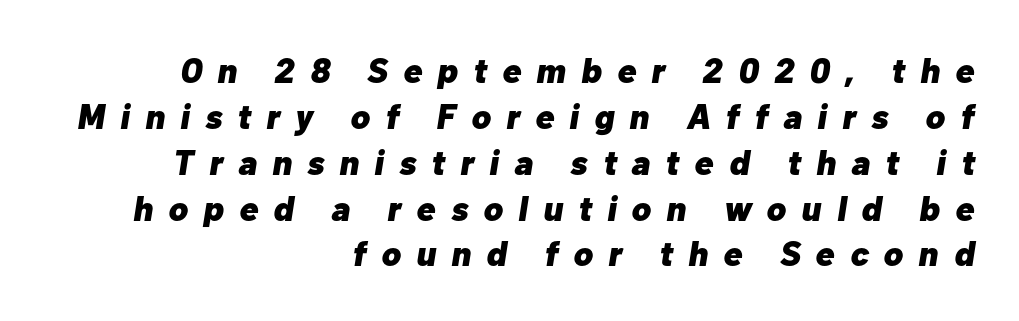
These lines were composed using italics. The passage is arranged like a letterhead date or caption credit — flush right. Nobody drew a line under any word here. This sample has the flowing, uneven cadence of proportional lettering. Look at the stroke-to-counter ratio: heavy, a bold.
